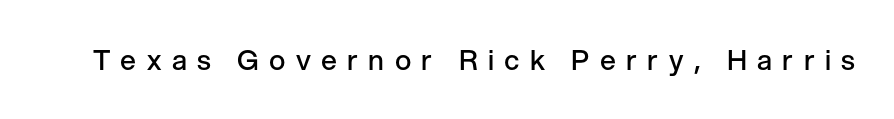
{"serif": "no", "italic": "no", "bold": "semi", "weight": "semibold", "width": "normal", "stroke_contrast": "low", "x_height": "medium", "monospaced": "no", "underline": "no", "letter_spacing": "wide", "letter_spacing_em": 0.37, "glyph_px": 28}
